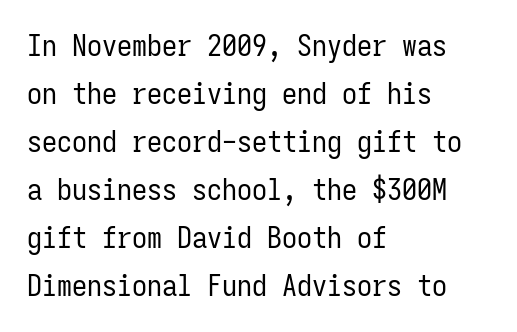
{"serif": "no", "italic": "no", "bold": "no", "weight": "regular", "width": "condensed", "stroke_contrast": "low", "x_height": "medium", "monospaced": "yes", "underline": "no", "align": "left", "line_spacing": "normal", "line_spacing_ratio": 1.6, "letter_spacing": "normal", "letter_spacing_em": 0.0, "glyph_px": 30}
